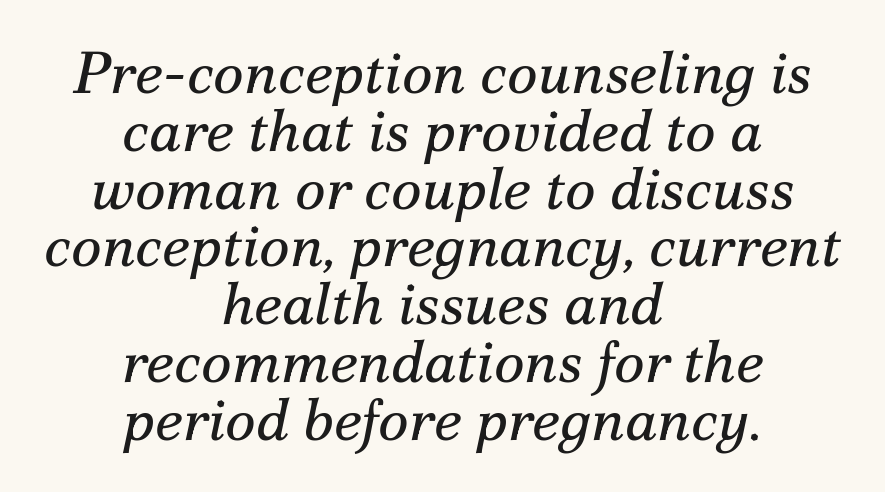
The image shows 59 px regular-weight serif type, italic (leaning right); set centered, tight line spacing (0.98x), normal letter spacing, not underlined; medium stroke contrast and a small x-height.
